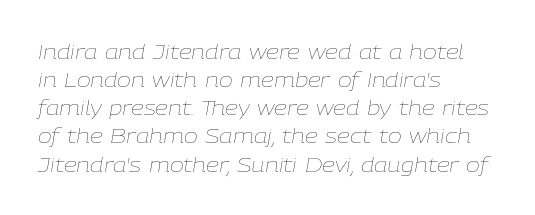
Q: Is the text bold? A: No.
Q: Is the text italic (slanted)? A: Yes, it leans right by about 9 degrees.
Q: Is the text underlined? A: No.
Q: How is the paragraph aligned? A: Left-aligned.
Q: Is the spacing between letters normal or unusually wide? A: Normal.
Q: Is the spacing between lines tight, normal or loose? A: Normal.
